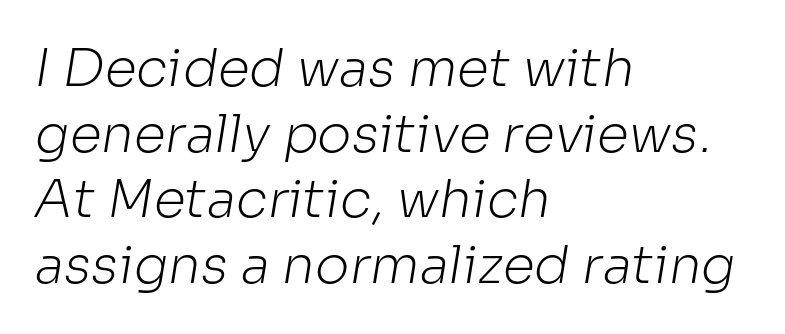
Q: Is the text bold? A: No.
Q: Is the typeface a serif or a sans-serif typeface? A: Sans-serif.
Q: Is the text underlined? A: No.
Q: How is the paragraph aligned? A: Left-aligned.
Q: Is the spacing between letters normal or unusually wide? A: Normal.
Q: Is the spacing between lines tight, normal or loose? A: Normal.
Q: Width (condensed, normal, or wide)? A: Normal.
Q: Stroke contrast? A: Low.
Q: x-height? A: Medium.
Q: Monospaced? A: No.
